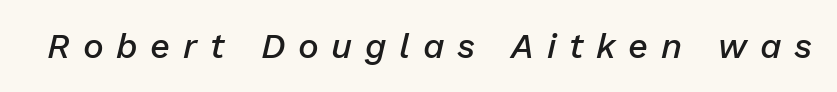
Descenders hang freely into open space. The sample has been set in demibold, a notch under bold. Slant detected: the letters are inclined. The face used here is proportionally spaced, like ordinary book or web type.
